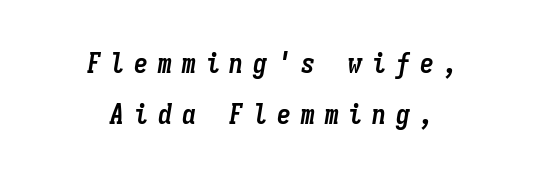
Q: Is the text bold? A: Yes.
Q: Is the text italic (slanted)? A: Yes, it leans right by about 9 degrees.
Q: Is the text underlined? A: No.
Q: How is the paragraph aligned? A: Centered.
Q: Is the spacing between letters normal or unusually wide? A: Unusually wide.
Q: Width (condensed, normal, or wide)? A: Condensed.
Q: Stroke contrast? A: Low.
Q: x-height? A: Medium.
Q: Monospaced? A: Yes.
